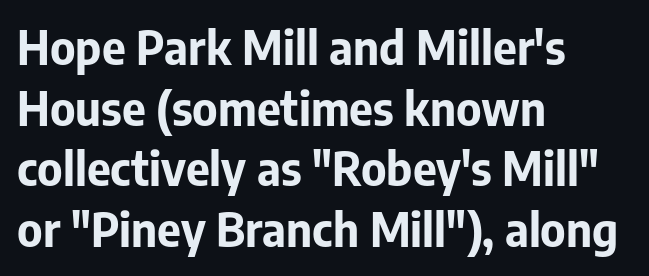
A bare baseline throughout the passage. No italicization has been applied; the sample stays upright. Classification — sans serif. Teacher's note: observe the even left margin — that is flush-left alignment. The designer left line spacing at the default.
